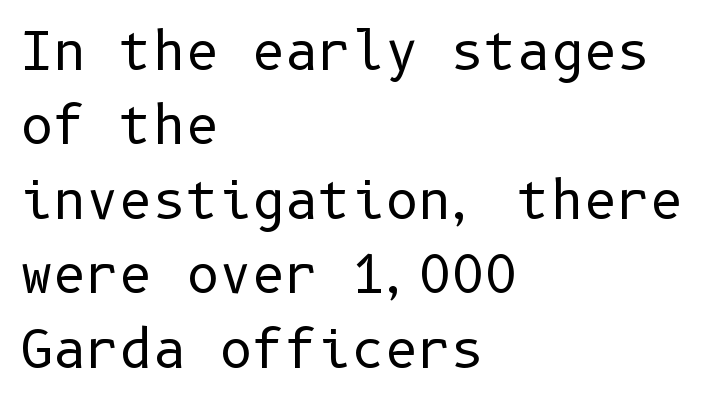
{"serif": "no", "italic": "no", "bold": "no", "weight": "regular", "width": "normal", "stroke_contrast": "low", "x_height": "medium", "underline": "no", "align": "left", "line_spacing": "normal", "line_spacing_ratio": 1.46, "letter_spacing": "normal", "letter_spacing_em": 0.0, "glyph_px": 51}
